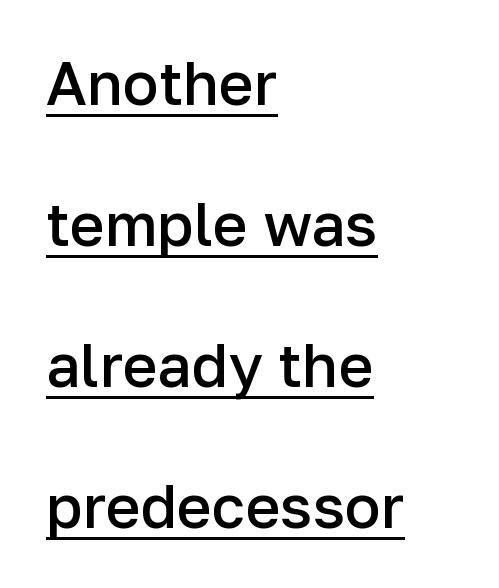
The image shows 60 px semibold sans-serif type, upright; set left-aligned, loose line spacing (2.35x), normal letter spacing, underlined; low stroke contrast and a medium x-height.
